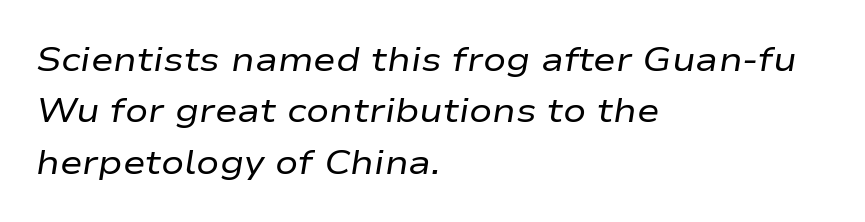
Each row of text sits above clean, open space. Note the varied advance widths — an 'i' is clearly narrower than an 'm'. Weight: in the light-to-regular range. The paragraph shown leans on its left margin.
